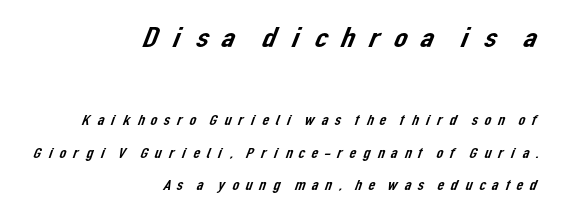
The image shows 30 px sans-serif type; set right-aligned, loose line spacing (2.19x), unusually wide letter spacing (+0.32 em), not underlined; the first (top) block is 2.0x larger; low stroke contrast and a medium x-height.
